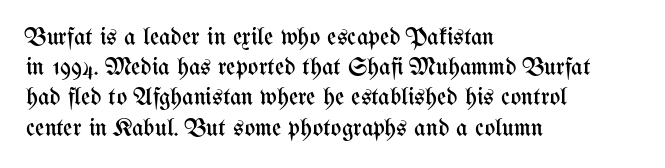
{"italic": "no", "bold": "no", "underline": "no", "align": "left", "line_spacing_ratio": 1.21, "letter_spacing": "normal", "letter_spacing_em": 0.0, "glyph_px": 25}
